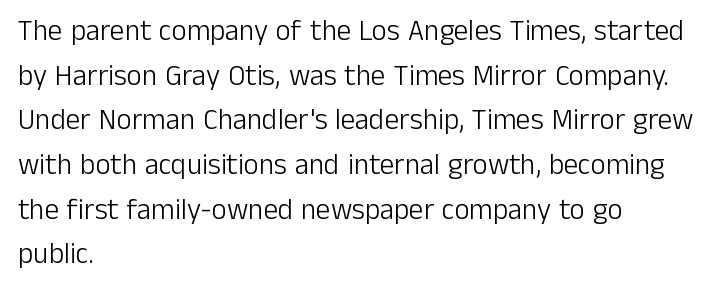
Words float on clear page, feet unadorned. If you drew a line through each stem, it would be perfectly vertical. Varying glyph widths throughout — classic text-font behaviour. The passage shown is not bold in any degree.
